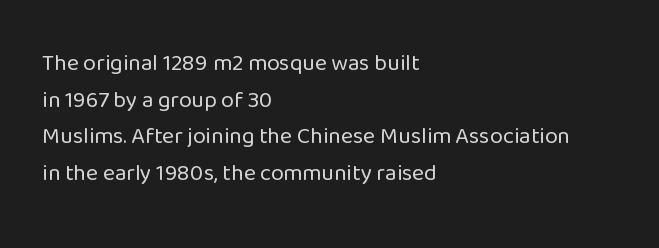
The image shows 23 px text type, upright; set left-aligned, normal line spacing (1.59x), normal letter spacing, not underlined.
